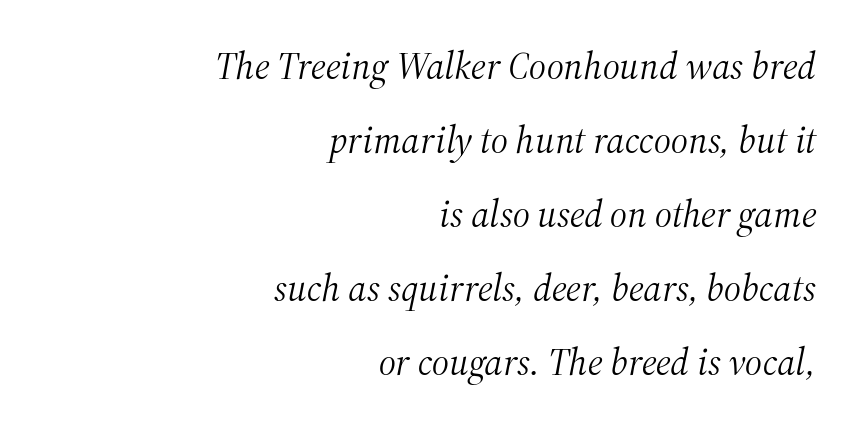
The image shows 38 px light serif type, italic (leaning right); set right-aligned, loose line spacing (1.95x), normal letter spacing, not underlined; medium stroke contrast and a medium x-height.
